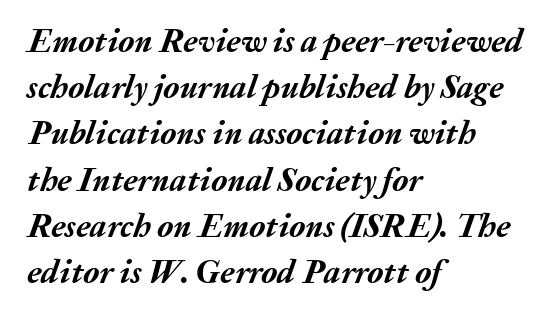
The image shows 33 px semibold type, italic (leaning right); set left-aligned, normal line spacing (1.4x), normal letter spacing, not underlined; medium stroke contrast and a medium x-height.
